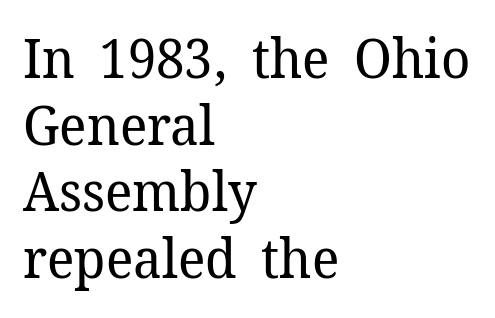
A clean baseline with only descenders dipping below it. Serif or sans? Serif — the stroke terminals have little feet. Proportional: the letters do not fall into vertical columns. The lettering holds an erect, upright posture throughout. Line starts are locked; line ends wander. The passage shown is not bold in any degree.
